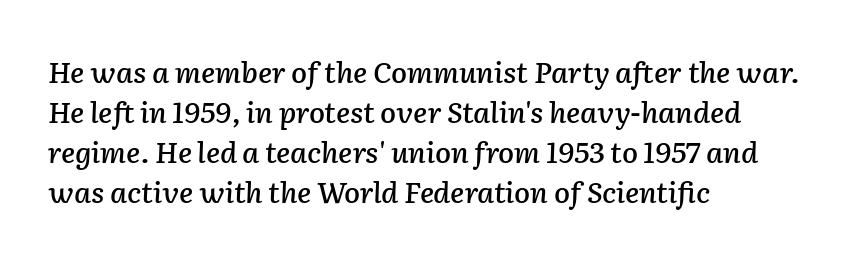
The face used here has a pronounced slope to its letters. Notice how descenders clear the ascenders below comfortably — that's standard leading. The zone under the glyphs is completely vacant. Layout note: lines flush left. Spacing verdict: proportional, widths tailored to each character.
